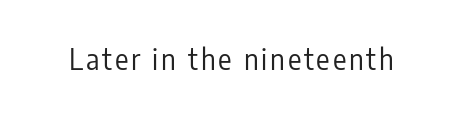
Letters have the restrained weight of plain body copy at most. Lines of text with bare space underneath. Serif or sans? Sans — the stroke terminals are bare. This sample uses an upright cut, with every glyph sitting square on the baseline. Character widths vary here, with narrow letters taking less room than wide ones.
